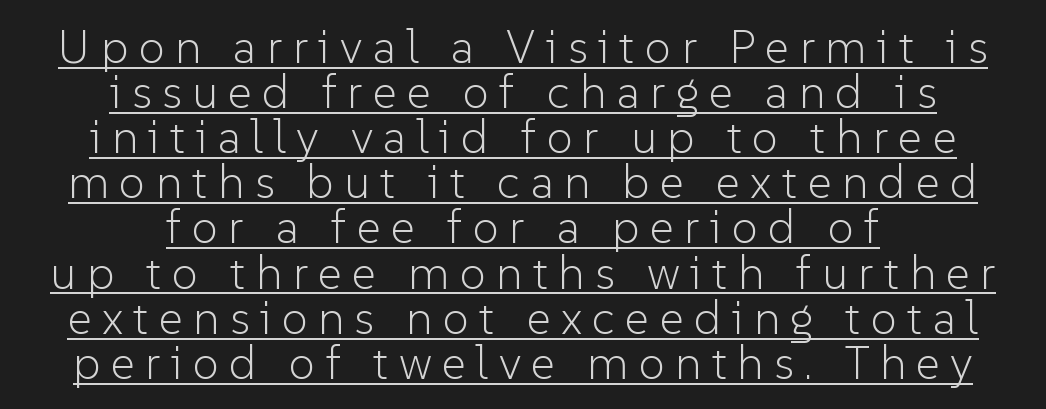
Q: Is the text bold? A: No.
Q: Is the text italic (slanted)? A: No, it is upright.
Q: Is the typeface a serif or a sans-serif typeface? A: Sans-serif.
Q: Is the text underlined? A: Yes.
Q: How is the paragraph aligned? A: Centered.
Q: Is the spacing between letters normal or unusually wide? A: Unusually wide.
Q: Is the spacing between lines tight, normal or loose? A: Tight.
Q: Width (condensed, normal, or wide)? A: Normal.
Q: Stroke contrast? A: Low.
Q: x-height? A: Medium.
Q: Monospaced? A: No.
